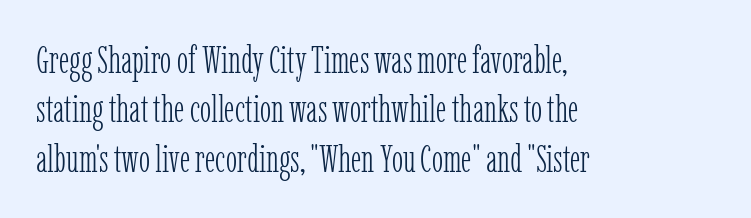
The letters carry serifs — small finishing strokes at the ends of their stems. The letters advance in unequal steps, a hallmark of proportional type. Notice how the passage keeps a crisp vertical edge on the left only. The foot of each line stays bare and open.
